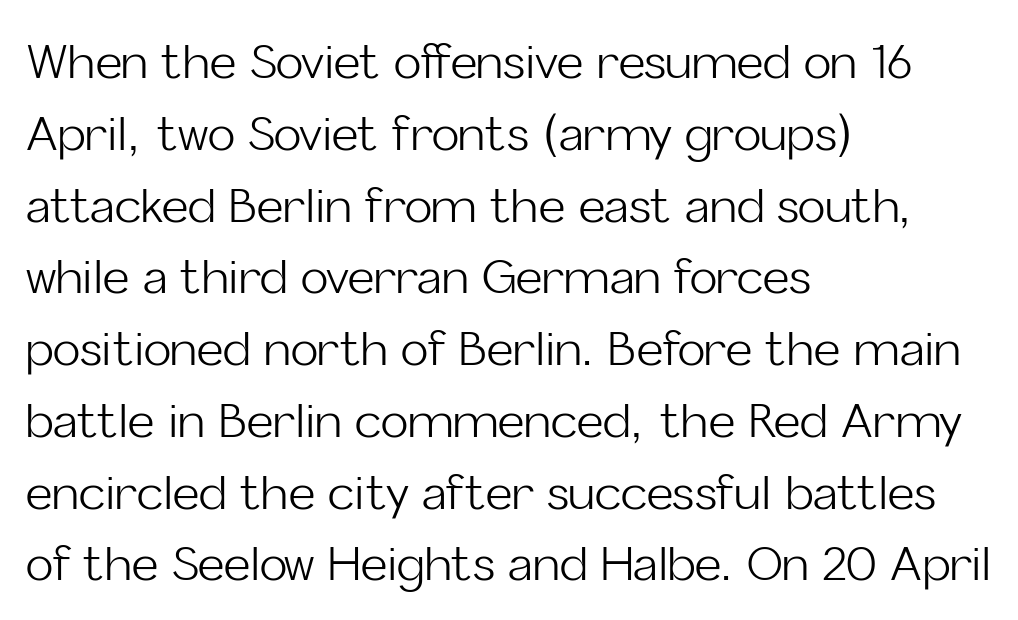
Q: Is the text bold? A: No.
Q: Is the text italic (slanted)? A: No, it is upright.
Q: Is the typeface a serif or a sans-serif typeface? A: Sans-serif.
Q: Is the text underlined? A: No.
Q: How is the paragraph aligned? A: Left-aligned.
Q: Is the spacing between letters normal or unusually wide? A: Normal.
Q: Is the spacing between lines tight, normal or loose? A: Normal.
Q: Width (condensed, normal, or wide)? A: Normal.
Q: Stroke contrast? A: Low.
Q: x-height? A: Medium.
Q: Monospaced? A: No.
